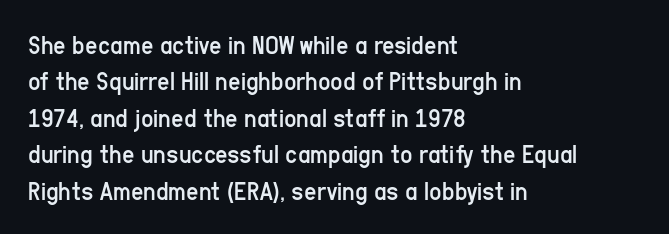
{"italic": "no", "bold": "no", "underline": "no", "align": "left", "line_spacing": "normal", "line_spacing_ratio": 1.35, "letter_spacing": "normal", "letter_spacing_em": 0.0, "glyph_px": 27}
